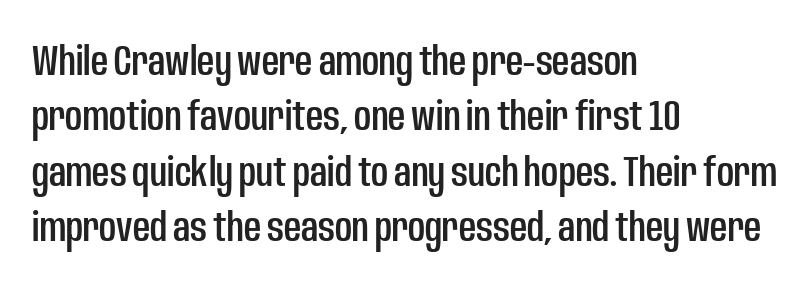
You could not count columns in this text — the font is proportionally spaced. The lines are quadded left. Nope, no serifs anywhere on these letters. Interline gaps are of average width in this sample.
